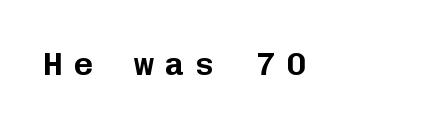
The image shows 33 px sans-serif type, upright, monospaced; set unusually wide letter spacing (+0.32 em), not underlined; low stroke contrast and a medium x-height.
